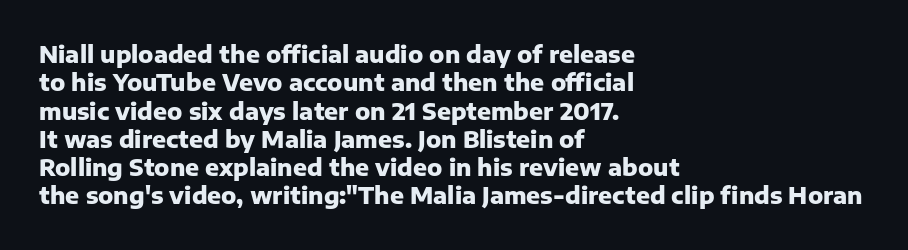
The image shows 23 px bold type, upright; set left-aligned, line spacing 1.23x, normal letter spacing, not underlined.
